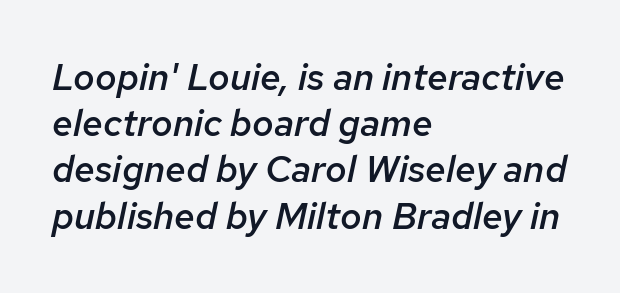
{"italic": "yes", "lean": "right", "slant_degrees": 12, "bold": "semi", "weight": "semibold", "width": "normal", "stroke_contrast": "low", "x_height": "medium", "monospaced": "no", "underline": "no", "align": "left", "line_spacing": "normal", "line_spacing_ratio": 1.25, "letter_spacing": "normal", "letter_spacing_em": 0.0, "glyph_px": 37}
